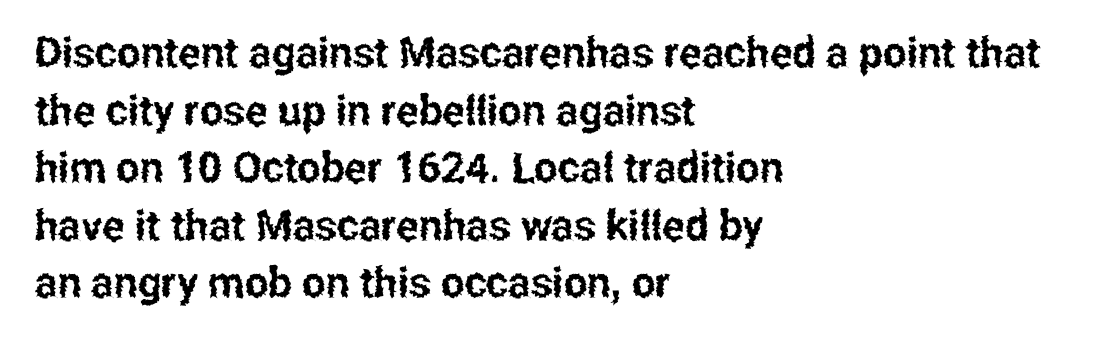
The image shows 42 px condensed sans-serif type, upright; set left-aligned, normal line spacing (1.37x), normal letter spacing, not underlined; low stroke contrast and a medium x-height.
